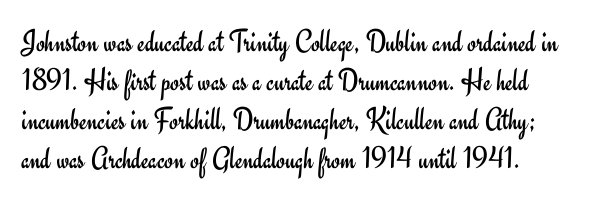
{"serif": "no", "bold": "no", "weight": "regular", "width": "normal", "stroke_contrast": "low", "x_height": "small", "monospaced": "no", "underline": "no", "line_spacing_ratio": 1.22, "letter_spacing": "normal", "letter_spacing_em": 0.0, "glyph_px": 32}
